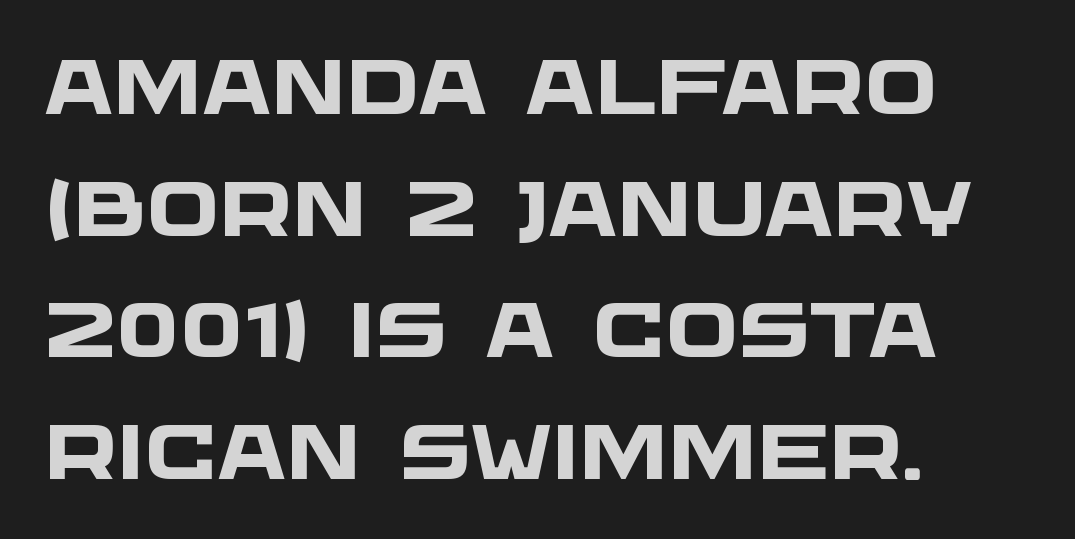
{"serif": "no", "bold": "yes", "weight": "heavy", "width": "wide", "stroke_contrast": "low", "x_height": "large", "monospaced": "no", "underline": "no", "align": "left", "line_spacing": "normal", "line_spacing_ratio": 1.58, "letter_spacing": "normal", "letter_spacing_em": 0.0, "glyph_px": 77}
